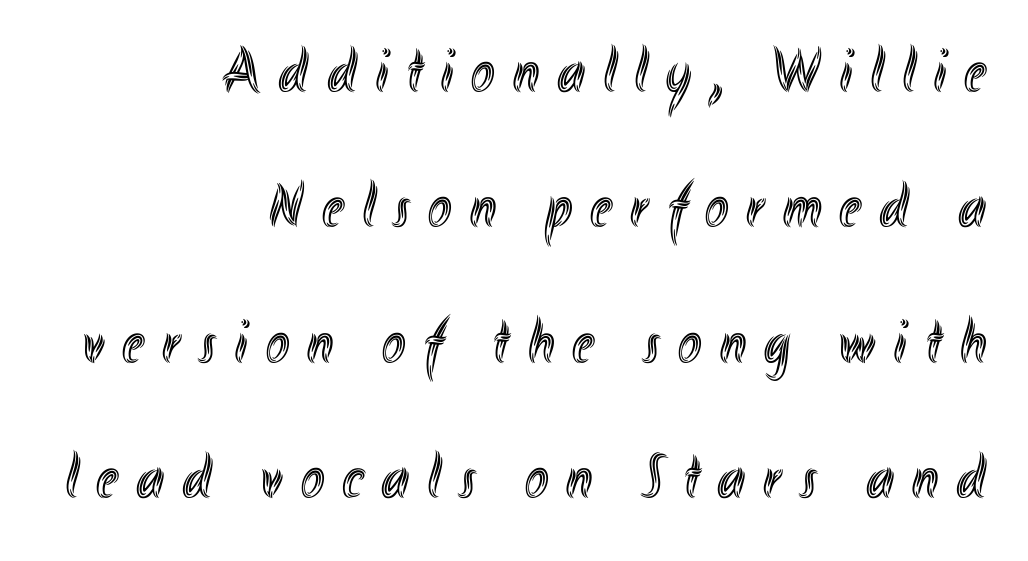
Decoration check: the copy has no underline. The block of text is sparse from top to bottom, with ample space between rows. Is the block centered? No — it sits flush against the right margin. Is the letter spacing exaggerated? Yes — the characters are pushed far apart.
